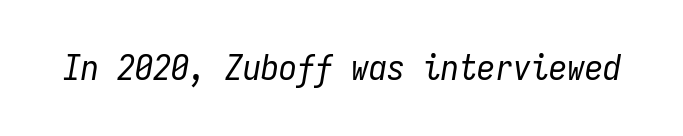
You can tell it's italic because the verticals aren't actually vertical. These lines keep a tight, regular rhythm from letter to letter. Spacing verdict: monospaced, one width for all characters. The gap between lines stays unmarked.
